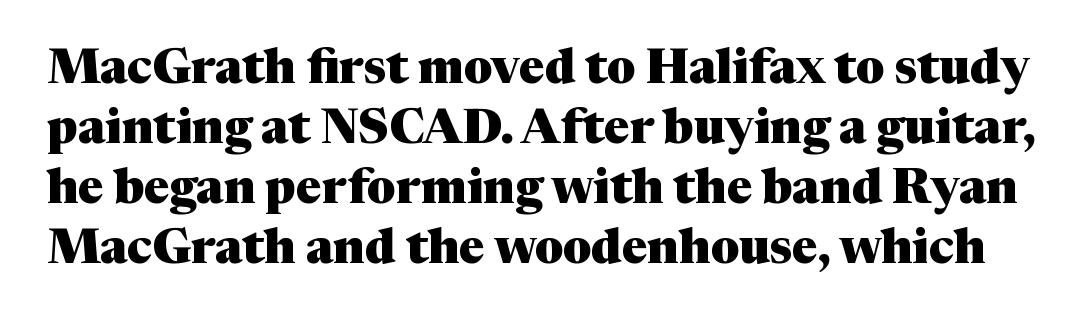
{"serif": "yes", "italic": "no", "bold": "yes", "weight": "heavy", "width": "normal", "stroke_contrast": "medium", "x_height": "medium", "monospaced": "no", "underline": "no", "line_spacing": "normal", "line_spacing_ratio": 1.25, "letter_spacing": "normal", "letter_spacing_em": 0.0, "glyph_px": 48}
